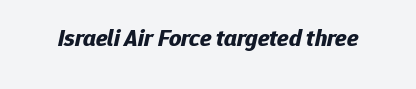
The face used here has the dense, thick strokes of a bold. The area under the type is left untouched. The rendering applies a slant to the glyphs. These lines keep a tight, regular rhythm from letter to letter.
